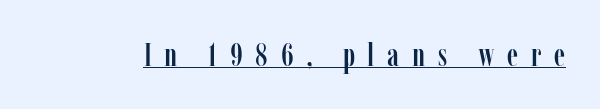
Q: Is the text italic (slanted)? A: No, it is upright.
Q: Is the typeface a serif or a sans-serif typeface? A: Serif.
Q: Is the text underlined? A: Yes.
Q: Is the spacing between letters normal or unusually wide? A: Unusually wide.
Q: Width (condensed, normal, or wide)? A: Condensed.
Q: Stroke contrast? A: Low.
Q: x-height? A: Medium.
Q: Monospaced? A: No.
